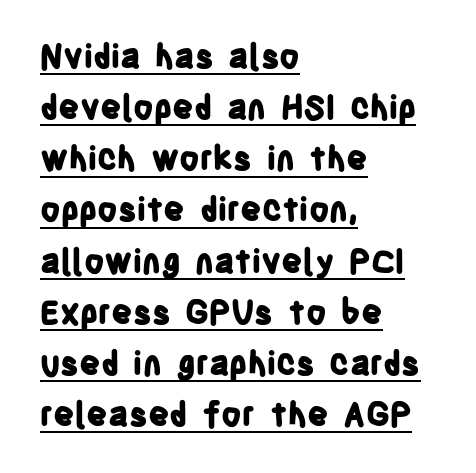
Q: Is the text bold? A: Yes.
Q: Is the text italic (slanted)? A: No, it is upright.
Q: Is the typeface a serif or a sans-serif typeface? A: Sans-serif.
Q: Is the text underlined? A: Yes.
Q: How is the paragraph aligned? A: Left-aligned.
Q: Is the spacing between letters normal or unusually wide? A: Normal.
Q: Is the spacing between lines tight, normal or loose? A: Normal.
Q: Width (condensed, normal, or wide)? A: Condensed.
Q: Stroke contrast? A: Low.
Q: x-height? A: Large.
Q: Monospaced? A: No.
